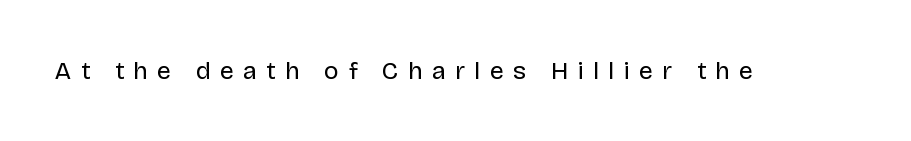
Q: Is the text bold? A: No.
Q: Is the text italic (slanted)? A: No, it is upright.
Q: Is the text underlined? A: No.
Q: Is the spacing between letters normal or unusually wide? A: Unusually wide.
